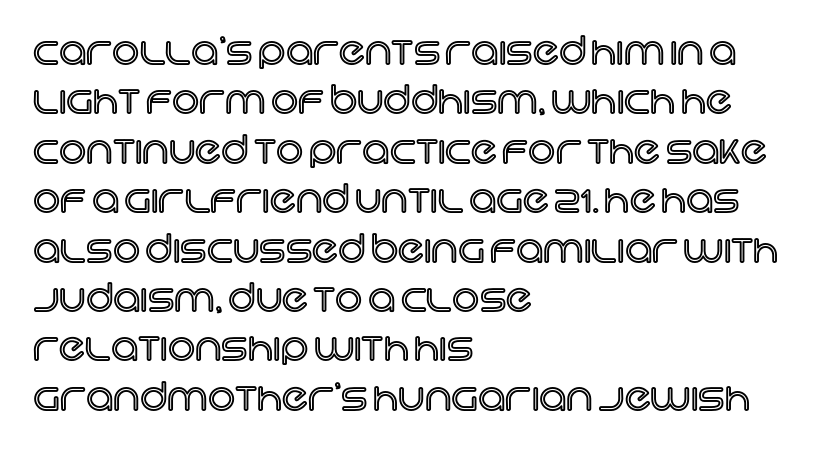
The type sits square on the baseline with zero lean. Regarding leading, the lines here are spaced in the standard way. Letter spacing: default. The space beneath each line is pristine and unruled.
